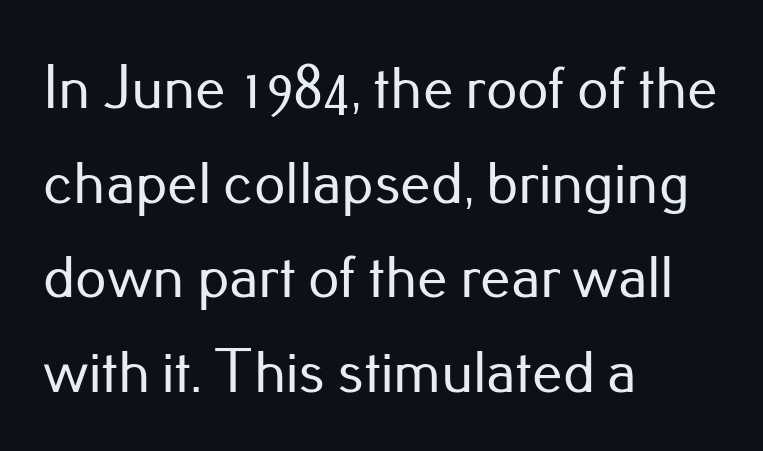
Letter spacing: default. Does the lettering tilt? It doesn't — this is upright. Bare-footed words on every line. The face used here is proportionally spaced, like ordinary book or web type.
